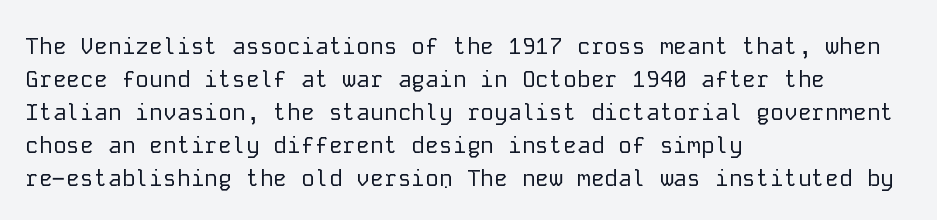
The image shows 23 px text type, upright; set left-aligned, normal line spacing (1.44x), normal letter spacing, not underlined.
